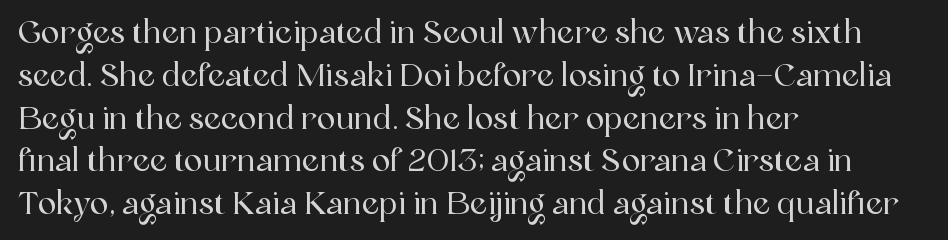
The image shows 31 px serif type, upright; set left-aligned, normal line spacing (1.38x), normal letter spacing, not underlined; a medium x-height.
